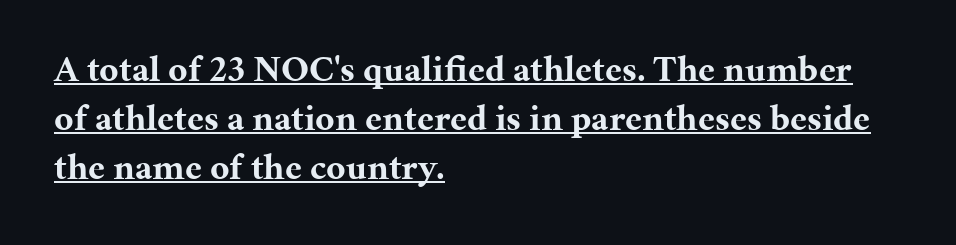
{"serif": "yes", "italic": "no", "bold": "yes", "weight": "bold", "width": "normal", "stroke_contrast": "medium", "x_height": "medium", "monospaced": "no", "underline": "yes", "align": "left", "line_spacing": "normal", "line_spacing_ratio": 1.33, "letter_spacing": "normal", "letter_spacing_em": 0.0, "glyph_px": 37}
